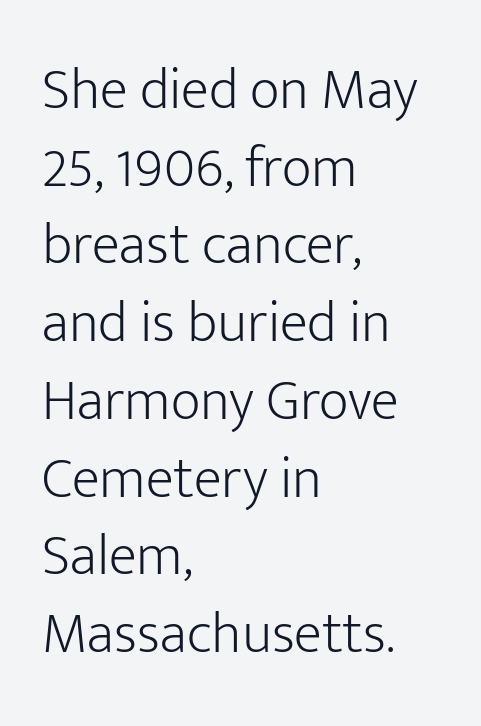
Q: Is the text bold? A: No.
Q: Is the text italic (slanted)? A: No, it is upright.
Q: Is the typeface a serif or a sans-serif typeface? A: Sans-serif.
Q: Is the text underlined? A: No.
Q: How is the paragraph aligned? A: Left-aligned.
Q: Is the spacing between letters normal or unusually wide? A: Normal.
Q: Is the spacing between lines tight, normal or loose? A: Normal.
Q: Width (condensed, normal, or wide)? A: Normal.
Q: Stroke contrast? A: Low.
Q: x-height? A: Medium.
Q: Monospaced? A: No.
